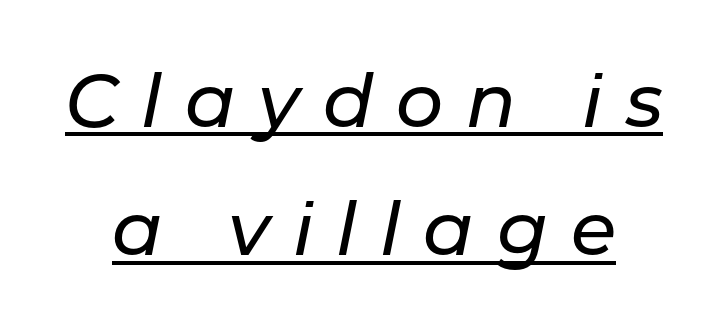
The rendering applies a slant to the glyphs. Looks like someone drew a line under every word here. A typesetter would call this heavily tracked-out type. The face used here is proportionally spaced, like ordinary book or web type.
